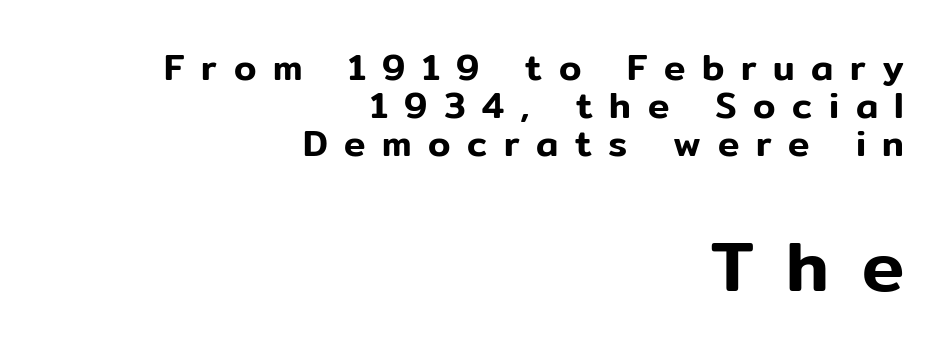
{"serif": "no", "italic": "no", "width": "normal", "stroke_contrast": "low", "x_height": "medium", "monospaced": "no", "underline": "no", "align": "right", "line_spacing": "tight", "line_spacing_ratio": 1.06, "letter_spacing": "wide", "letter_spacing_em": 0.46, "larger_block": "second", "size_ratio": 1.97, "glyph_px": 71}
